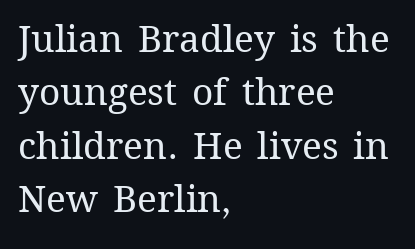
Notice how descenders clear the ascenders below comfortably — that's standard leading. Is there any slant? The stems are plumb. This rendering uses left alignment, leaving the right contour irregular. Proportional: the letters do not fall into vertical columns. Stems and bowls with no extra thickness — not bold.
